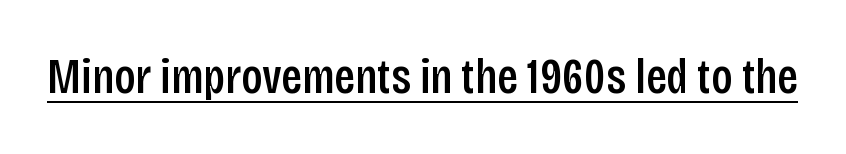
Summary of weight: moderately heavy, a semibold. Emphasis is given by a line drawn under the lettering. The face used here is proportionally spaced, like ordinary book or web type. In terms of letterform style, serifs are entirely absent.
